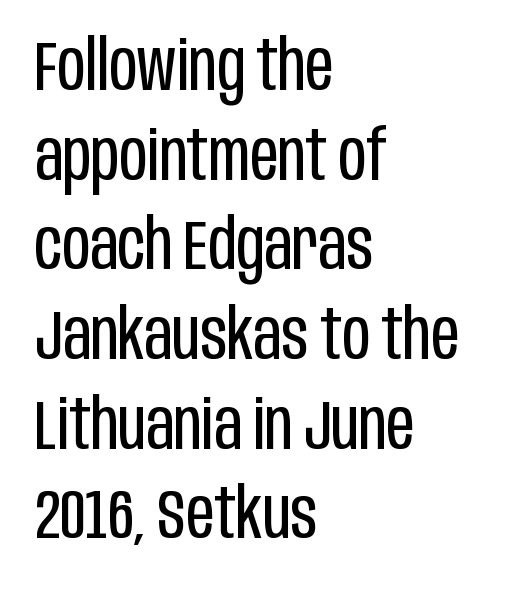
No extra tracking has been applied to these lines. Quick note: interline space is typical. Underline: absent. The typesetting does not lean heavy: it is not bold. Every row of glyphs begins at an identical x-position on the left.
